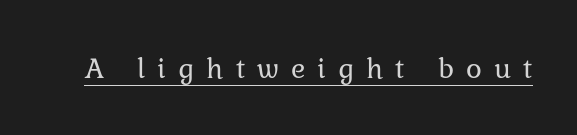
Q: Is the text bold? A: No.
Q: Is the text italic (slanted)? A: No, it is upright.
Q: Is the typeface a serif or a sans-serif typeface? A: Serif.
Q: Is the text underlined? A: Yes.
Q: Is the spacing between letters normal or unusually wide? A: Unusually wide.
Q: Width (condensed, normal, or wide)? A: Normal.
Q: Stroke contrast? A: Low.
Q: x-height? A: Medium.
Q: Monospaced? A: No.
